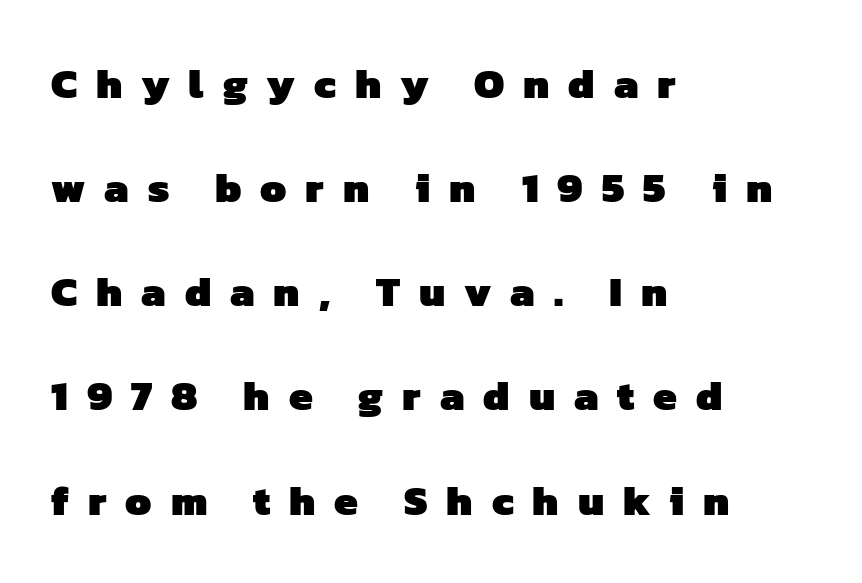
Descenders are the only things crossing below the line. These lines are rendered in a variable-pitch font. These lines stack with their left ends in a neat column. In terms of leading, this rendering errs on the spacious side. Serif or sans? Sans — the stroke terminals are bare.
